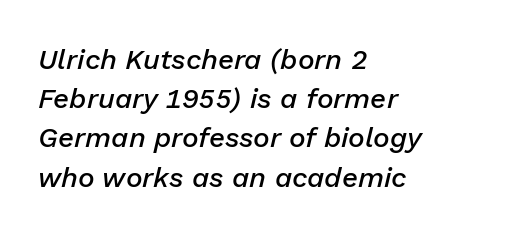
{"italic": "yes", "lean": "right", "slant_degrees": 13, "bold": "semi", "weight": "semibold", "width": "normal", "stroke_contrast": "low", "x_height": "medium", "monospaced": "no", "underline": "no", "align": "left", "line_spacing": "normal", "line_spacing_ratio": 1.4, "letter_spacing": "normal", "letter_spacing_em": 0.0, "glyph_px": 28}
